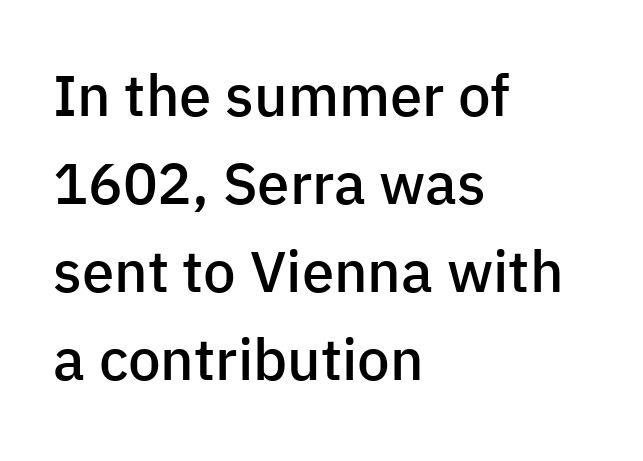
The image shows 58 px semibold sans-serif type, upright; set left-aligned, normal line spacing (1.52x), normal letter spacing, not underlined; low stroke contrast and a medium x-height.
